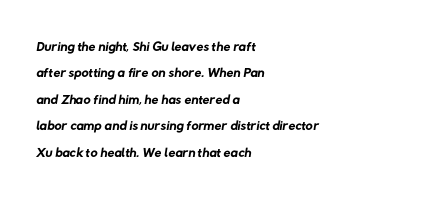
{"bold": "no", "underline": "no", "align": "left", "line_spacing": "normal", "line_spacing_ratio": 1.32, "letter_spacing": "normal", "letter_spacing_em": 0.0, "glyph_px": 20}
